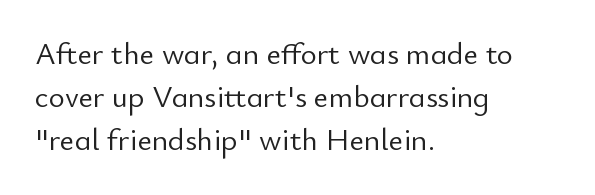
The image shows 31 px light sans-serif type, upright; set left-aligned, normal line spacing (1.39x), normal letter spacing, not underlined; low stroke contrast and a small x-height.
